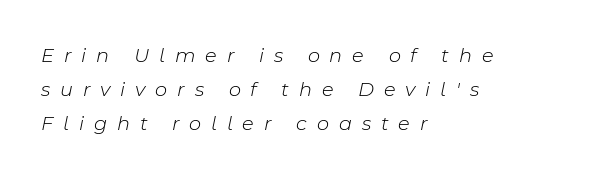
The image shows 21 px text type, italic (leaning right); set left-aligned, normal line spacing (1.63x), unusually wide letter spacing (+0.47 em), not underlined.
